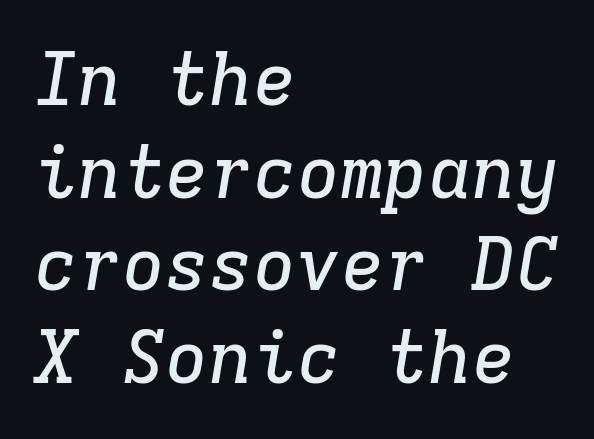
{"serif": "yes", "italic": "yes", "lean": "right", "slant_degrees": 9, "width": "normal", "stroke_contrast": "low", "x_height": "medium", "monospaced": "yes", "underline": "no", "align": "left", "line_spacing": "normal", "line_spacing_ratio": 1.27, "letter_spacing": "normal", "letter_spacing_em": 0.0, "glyph_px": 73}
